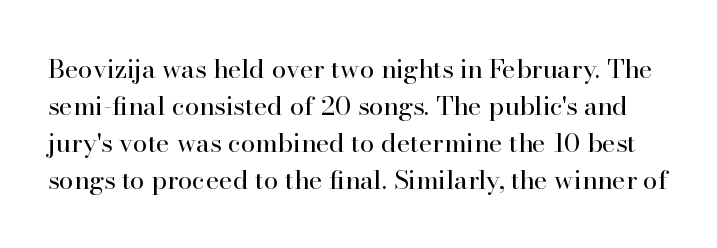
How would I describe the line gaps? Plain and ordinary. Stems here are at most as thick as an everyday book face. Does extra space separate the letters? No, they use regular spacing. Rule under the text: the space is simply empty. Characters remain perfectly vertical along every line.
